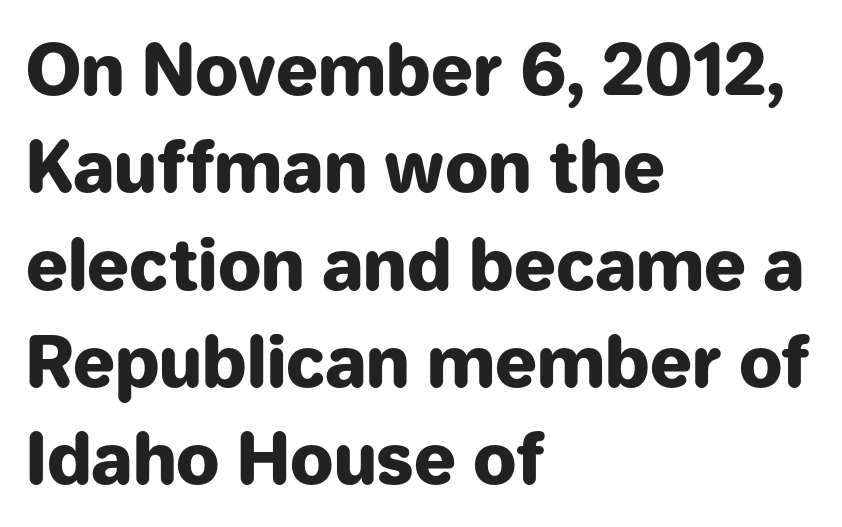
Is the type bold? Yes — the strokes are clearly thick and heavy. Each letter keeps its own natural width here, so spacing adapts to shape. In terms of leading, this rendering sits right in the middle. Alignment: flush left. Posture: upright roman. Typographically, this falls in the sans-serif category.
